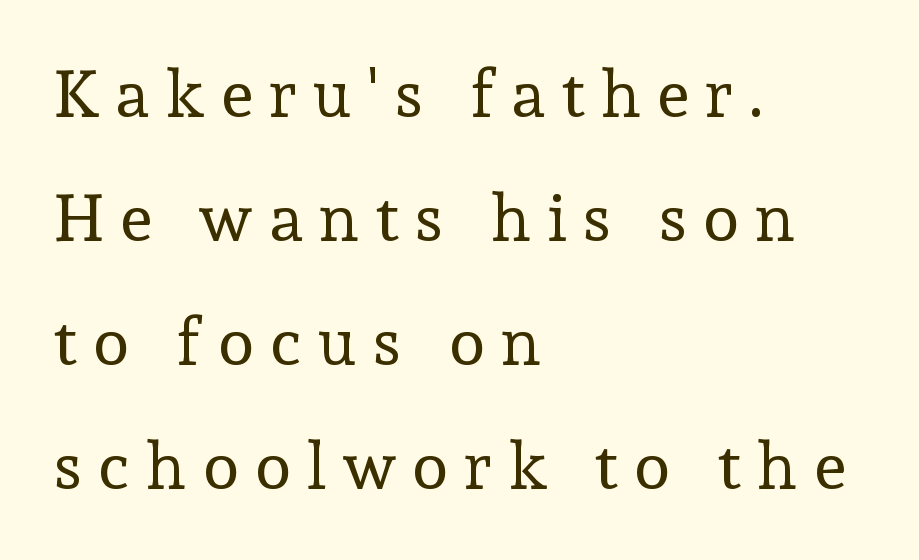
The type is letterspaced generously, with wide tracking. Here the designer chose a conventional face with non-uniform glyph widths. Decoration check: the copy has no underline. Weight: in the light-to-regular range. The letters stand straight up with perfectly vertical stems. The glyphs in this specimen are seriffed.
